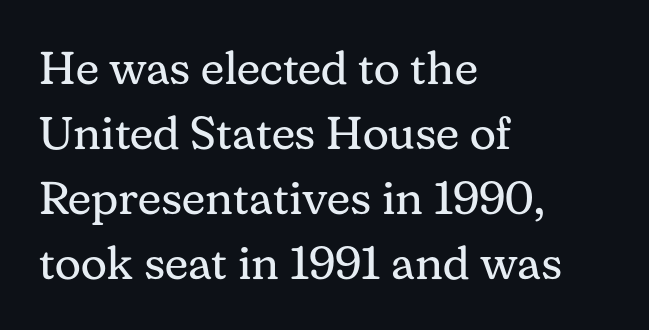
Any mark beneath the type? The region is blank. Varying glyph widths throughout — classic text-font behaviour. The lines sit at an ordinary, default distance from one another. Posture: straight, roman, zero tilt. Check where the strokes stop: tiny serifs finish them off.
